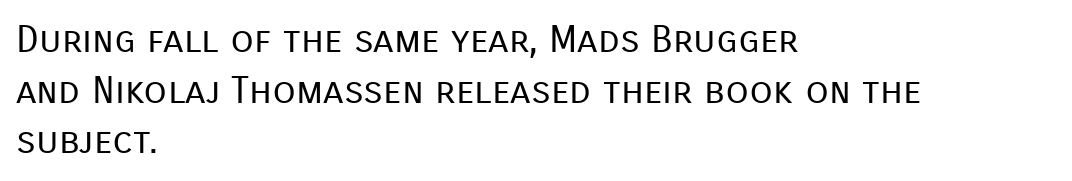
The image shows 38 px regular-weight sans-serif type, upright; set left-aligned, normal line spacing (1.33x), normal letter spacing, not underlined; low stroke contrast and a medium x-height.
